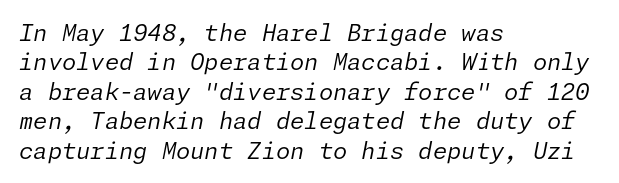
The image shows 23 px text type, italic (leaning right); set left-aligned, normal line spacing (1.28x), normal letter spacing, not underlined.
